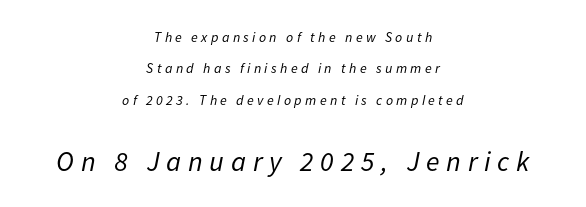
{"italic": "yes", "lean": "right", "slant_degrees": 11, "bold": "no", "weight": "regular", "width": "normal", "stroke_contrast": "low", "x_height": "medium", "monospaced": "no", "underline": "no", "align": "center", "line_spacing": "loose", "line_spacing_ratio": 2.24, "letter_spacing": "wide", "letter_spacing_em": 0.24, "larger_block": "second", "size_ratio": 2.0, "glyph_px": 28}
